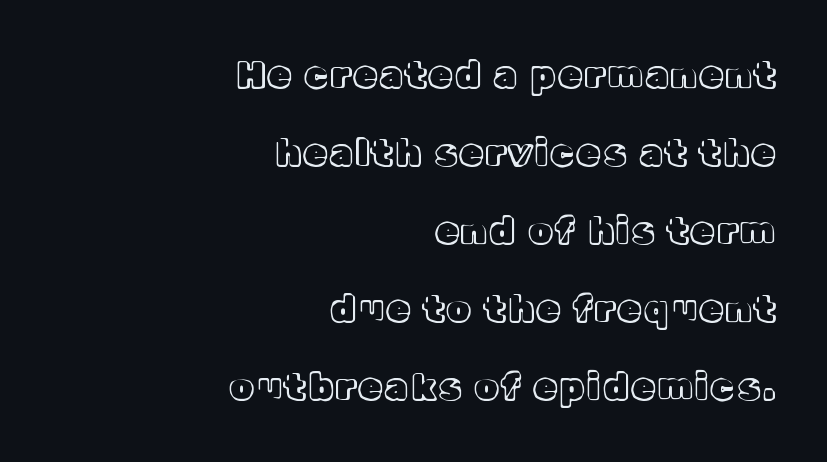
{"italic": "no", "width": "normal", "x_height": "medium", "monospaced": "no", "underline": "no", "align": "right", "line_spacing": "loose", "line_spacing_ratio": 2.17, "glyph_px": 36}
